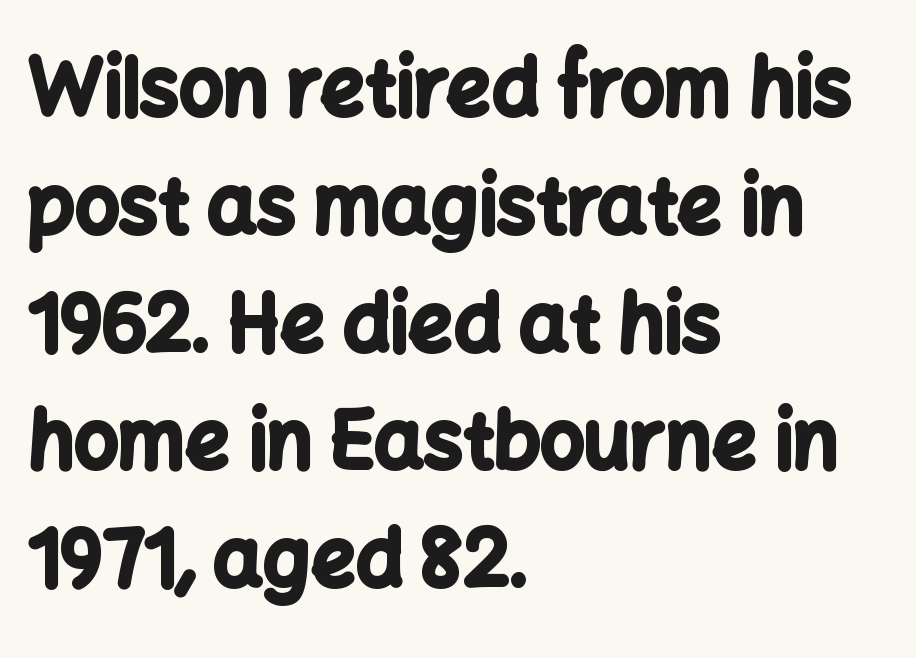
Q: Is the text bold? A: Yes.
Q: Is the text italic (slanted)? A: No, it is upright.
Q: Is the typeface a serif or a sans-serif typeface? A: Sans-serif.
Q: Is the text underlined? A: No.
Q: How is the paragraph aligned? A: Left-aligned.
Q: Is the spacing between letters normal or unusually wide? A: Normal.
Q: Is the spacing between lines tight, normal or loose? A: Normal.
Q: Width (condensed, normal, or wide)? A: Normal.
Q: Stroke contrast? A: Low.
Q: x-height? A: Medium.
Q: Monospaced? A: No.
